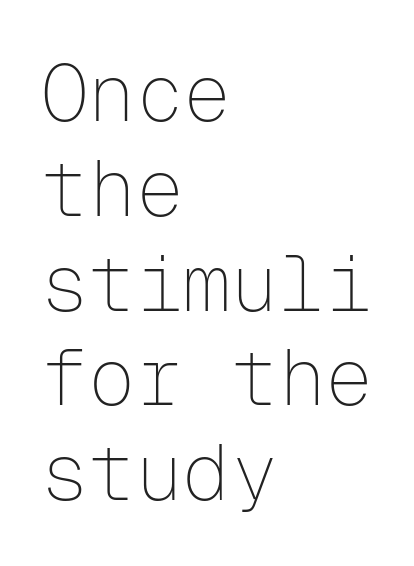
{"serif": "no", "italic": "no", "bold": "no", "weight": "thin", "width": "normal", "stroke_contrast": "low", "x_height": "medium", "monospaced": "yes", "underline": "no", "align": "left", "line_spacing_ratio": 1.2, "letter_spacing": "normal", "letter_spacing_em": 0.0, "glyph_px": 79}
